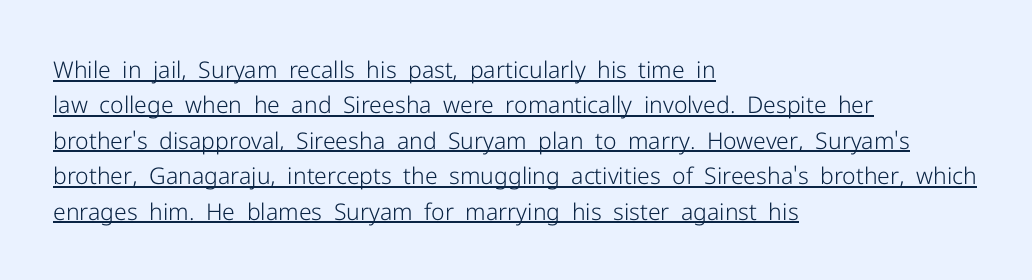
The image shows 23 px text type, upright; set left-aligned, normal line spacing (1.54x), normal letter spacing, underlined.
